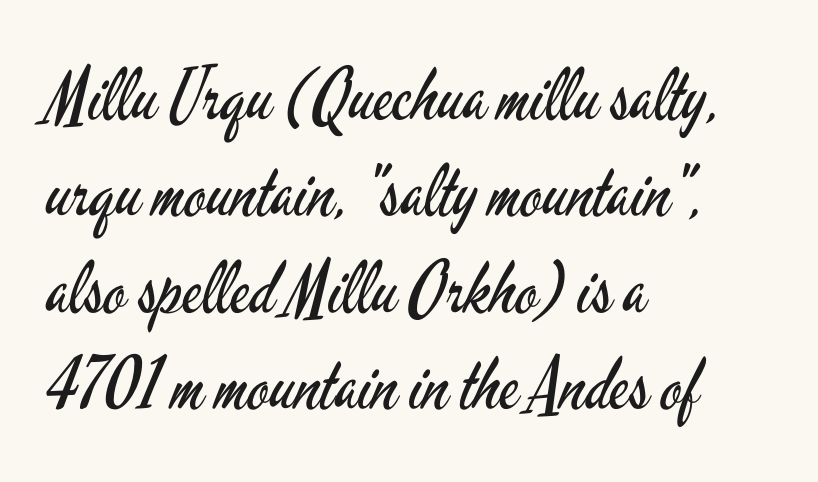
Q: Is the text bold? A: No.
Q: Is the text italic (slanted)? A: Yes.
Q: Is the typeface a serif or a sans-serif typeface? A: Sans-serif.
Q: Is the text underlined? A: No.
Q: How is the paragraph aligned? A: Left-aligned.
Q: Is the spacing between letters normal or unusually wide? A: Normal.
Q: Is the spacing between lines tight, normal or loose? A: Normal.
Q: Width (condensed, normal, or wide)? A: Condensed.
Q: Stroke contrast? A: Low.
Q: x-height? A: Small.
Q: Monospaced? A: No.
